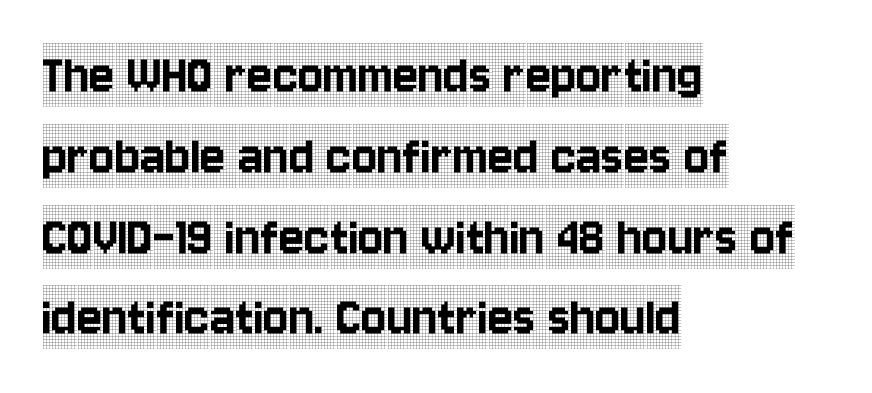
The image shows 59 px condensed serif type, upright; set left-aligned, normal line spacing (1.37x), normal letter spacing, not underlined; a large x-height.
